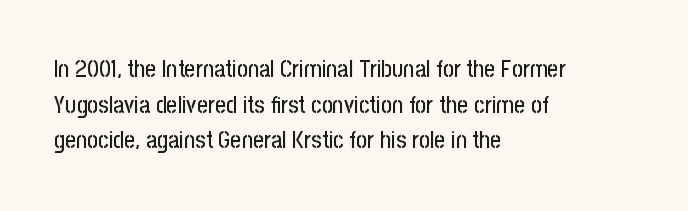
{"italic": "no", "underline": "no", "align": "left", "line_spacing": "normal", "line_spacing_ratio": 1.48, "letter_spacing": "normal", "letter_spacing_em": 0.0, "glyph_px": 24}
